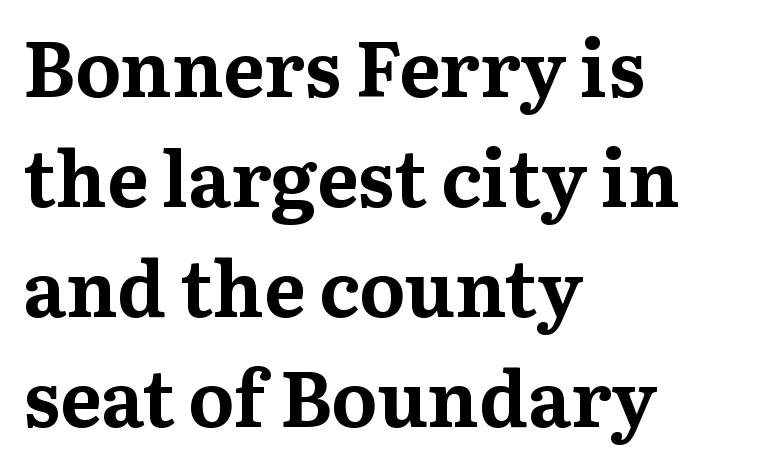
The image shows 77 px bold serif type, upright; set left-aligned, normal line spacing (1.43x), normal letter spacing, not underlined; medium stroke contrast and a medium x-height.
